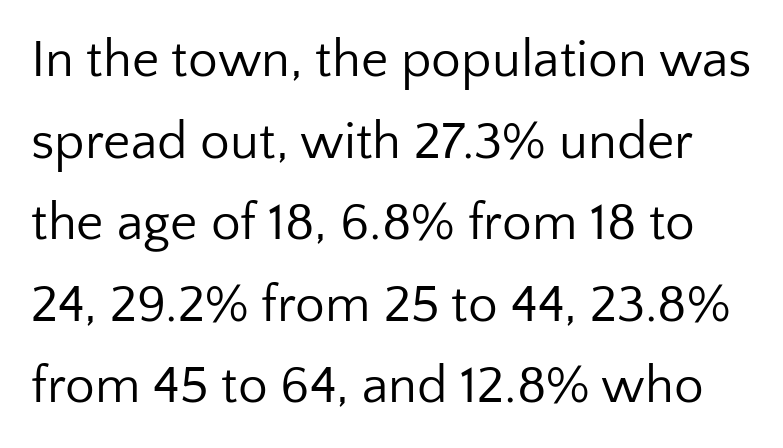
Unmarked baselines from the first word to the last. Characters remain perfectly vertical along every line. This is sans-serif lettering, the kind often seen on screens and signage. The strokes carry an ordinary text weight at most. These lines keep a tight, regular rhythm from letter to letter.
